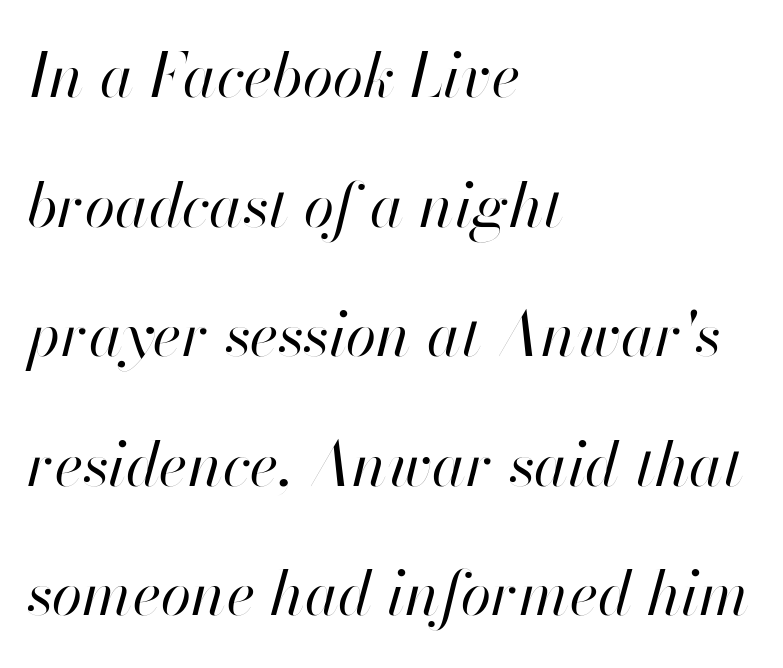
{"italic": "yes", "lean": "right", "slant_degrees": 13, "bold": "no", "weight": "regular", "width": "normal", "stroke_contrast": "high", "x_height": "small", "monospaced": "no", "underline": "no", "align": "left", "line_spacing": "loose", "line_spacing_ratio": 2.09, "letter_spacing": "normal", "letter_spacing_em": 0.0, "glyph_px": 62}
